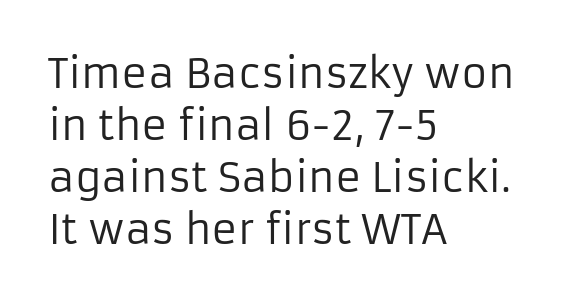
{"serif": "no", "italic": "no", "bold": "no", "weight": "regular", "width": "normal", "stroke_contrast": "low", "x_height": "medium", "monospaced": "no", "underline": "no", "align": "left", "line_spacing": "normal", "line_spacing_ratio": 1.3, "letter_spacing": "normal", "letter_spacing_em": 0.0, "glyph_px": 40}
